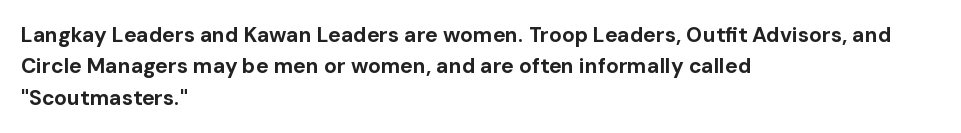
{"italic": "no", "bold": "yes", "underline": "no", "align": "left", "line_spacing": "normal", "line_spacing_ratio": 1.49, "letter_spacing": "normal", "letter_spacing_em": 0.0, "glyph_px": 21}
